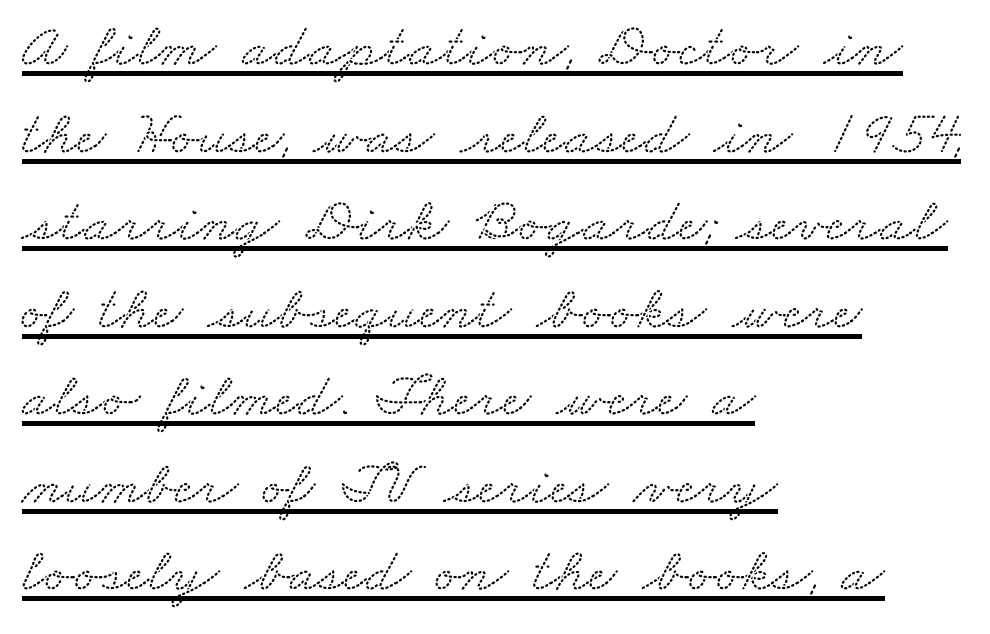
Q: Is the typeface a serif or a sans-serif typeface? A: Serif.
Q: Is the text underlined? A: Yes.
Q: How is the paragraph aligned? A: Left-aligned.
Q: Is the spacing between letters normal or unusually wide? A: Normal.
Q: Is the spacing between lines tight, normal or loose? A: Normal.
Q: Width (condensed, normal, or wide)? A: Wide.
Q: Stroke contrast? A: Low.
Q: x-height? A: Small.
Q: Monospaced? A: No.
